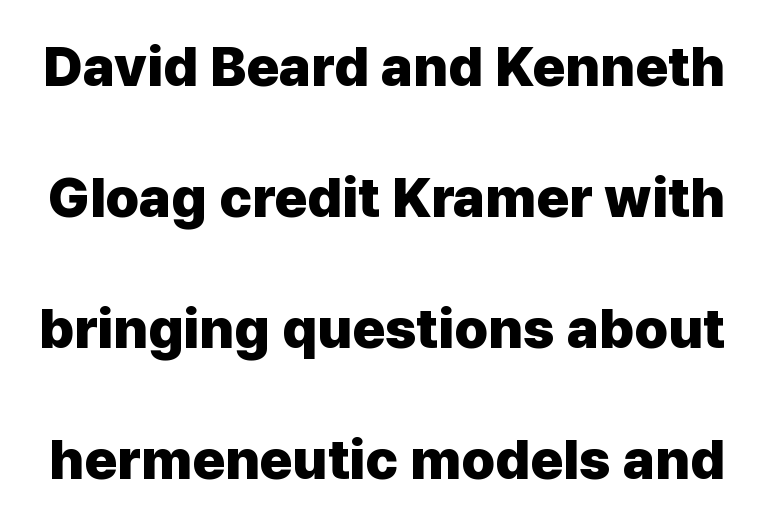
The image shows 56 px heavy sans-serif type, upright; set loose line spacing (2.34x), normal letter spacing, not underlined; low stroke contrast and a medium x-height.
